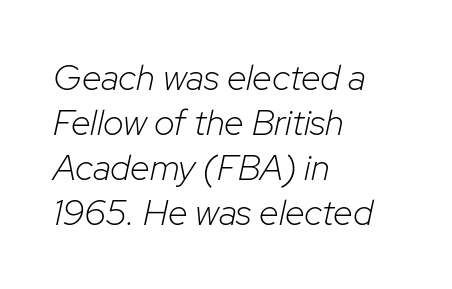
The image shows 36 px light type, italic (leaning right); set left-aligned, normal line spacing (1.25x), normal letter spacing, not underlined; low stroke contrast and a medium x-height.
